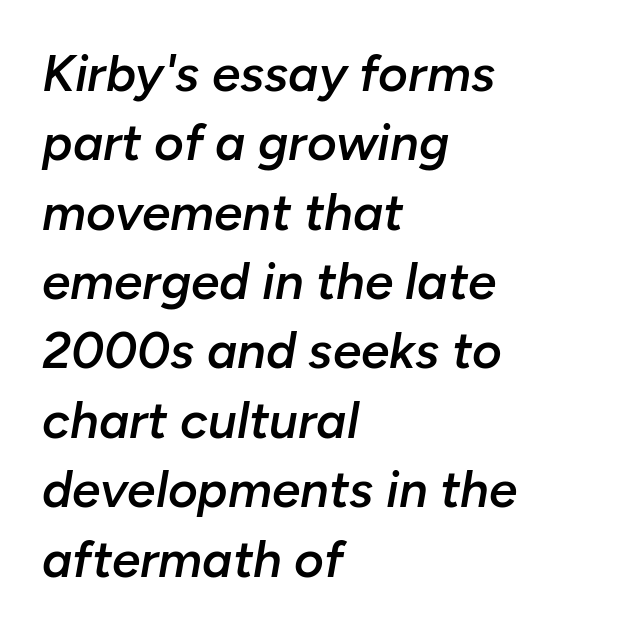
Q: Is the text bold? A: Semi-bold.
Q: Is the text italic (slanted)? A: Yes, it leans right by about 10 degrees.
Q: Is the text underlined? A: No.
Q: How is the paragraph aligned? A: Left-aligned.
Q: Is the spacing between letters normal or unusually wide? A: Normal.
Q: Is the spacing between lines tight, normal or loose? A: Normal.
Q: Width (condensed, normal, or wide)? A: Normal.
Q: Stroke contrast? A: Low.
Q: x-height? A: Medium.
Q: Monospaced? A: No.
